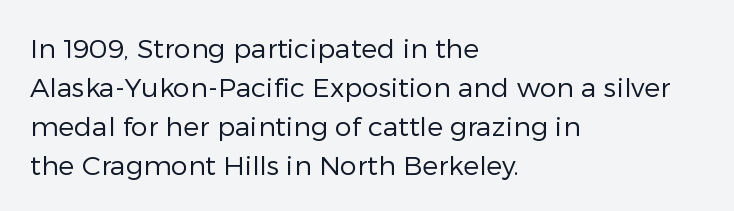
Q: Is the text bold? A: No.
Q: Is the text italic (slanted)? A: No, it is upright.
Q: Is the text underlined? A: No.
Q: How is the paragraph aligned? A: Left-aligned.
Q: Is the spacing between letters normal or unusually wide? A: Normal.
Q: Is the spacing between lines tight, normal or loose? A: Normal.
